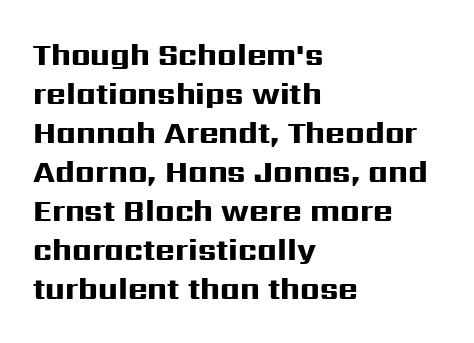
Vertical strokes here are truly vertical. The rendering shows plain stroke endings on the letterforms — a sans-serif design. The face used here is proportionally spaced, like ordinary book or web type. The sample has been set heavy, in full bold. One-word summary of the alignment: left. Short note: letters normally spaced.
